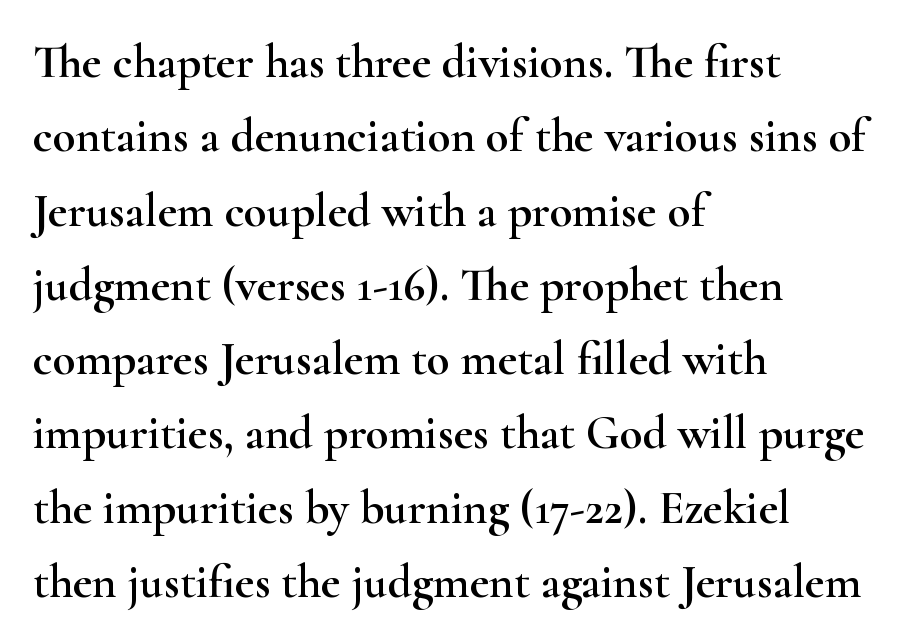
Q: Is the text italic (slanted)? A: No, it is upright.
Q: Is the typeface a serif or a sans-serif typeface? A: Serif.
Q: Is the text underlined? A: No.
Q: How is the paragraph aligned? A: Left-aligned.
Q: Is the spacing between letters normal or unusually wide? A: Normal.
Q: Is the spacing between lines tight, normal or loose? A: Normal.
Q: Width (condensed, normal, or wide)? A: Wide.
Q: Stroke contrast? A: High.
Q: x-height? A: Small.
Q: Monospaced? A: No.
